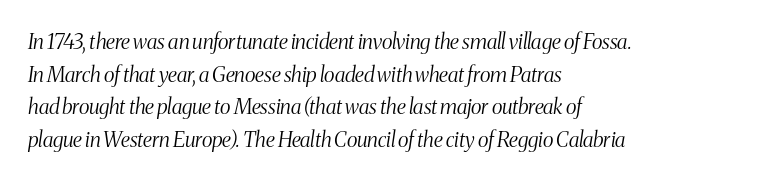
The image shows 21 px text type, italic (leaning right); set left-aligned, normal line spacing (1.55x), normal letter spacing, not underlined.
